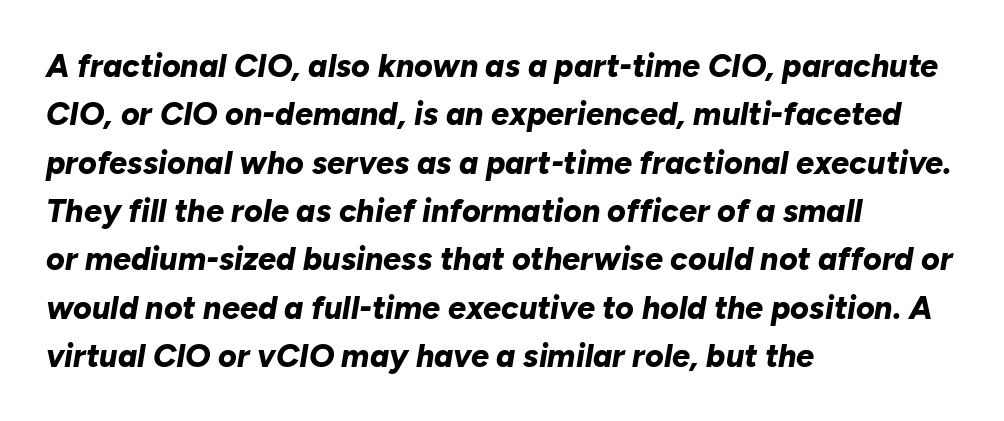
Q: Is the text bold? A: Yes.
Q: Is the text italic (slanted)? A: Yes, it leans right by about 10 degrees.
Q: Is the text underlined? A: No.
Q: How is the paragraph aligned? A: Left-aligned.
Q: Is the spacing between letters normal or unusually wide? A: Normal.
Q: Is the spacing between lines tight, normal or loose? A: Normal.
Q: Width (condensed, normal, or wide)? A: Normal.
Q: Stroke contrast? A: Low.
Q: x-height? A: Medium.
Q: Monospaced? A: No.
